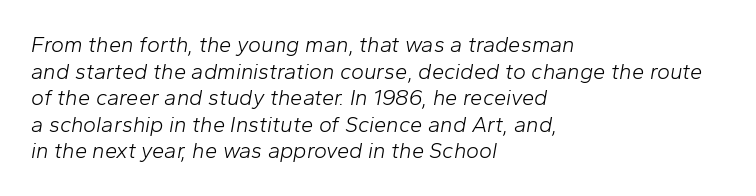
{"italic": "yes", "lean": "right", "slant_degrees": 10, "bold": "no", "underline": "no", "align": "left", "line_spacing_ratio": 1.21, "letter_spacing": "normal", "letter_spacing_em": 0.0, "glyph_px": 22}
